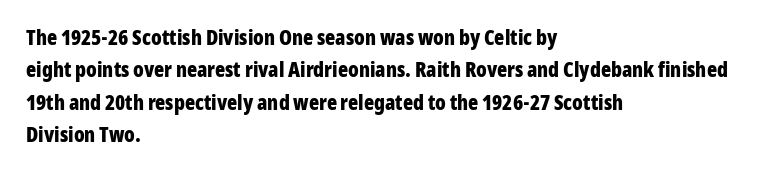
Unlike italic type, these characters show no tilt at all. Line starts are locked; line ends wander. Characters follow at the spacing the type designer built in. On the weight axis this lands at bold, roughly 700. The passage shown is not underscored anywhere.
